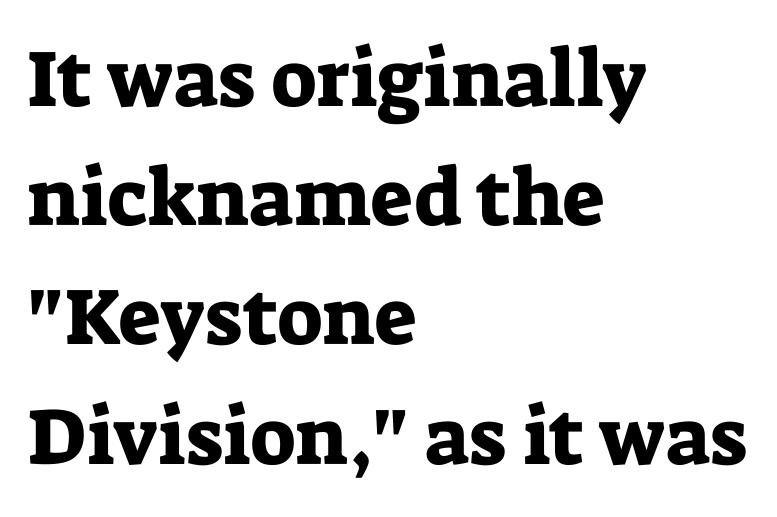
The image shows 80 px serif type, upright; set left-aligned, normal line spacing (1.49x), normal letter spacing, not underlined; low stroke contrast and a medium x-height.
